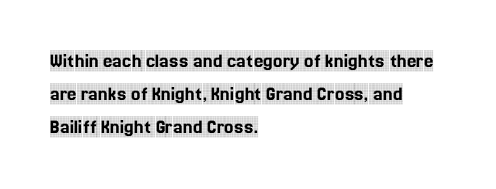
Q: Is the text italic (slanted)? A: No, it is upright.
Q: Is the text underlined? A: No.
Q: How is the paragraph aligned? A: Left-aligned.
Q: Is the spacing between letters normal or unusually wide? A: Normal.
Q: Is the spacing between lines tight, normal or loose? A: Normal.
